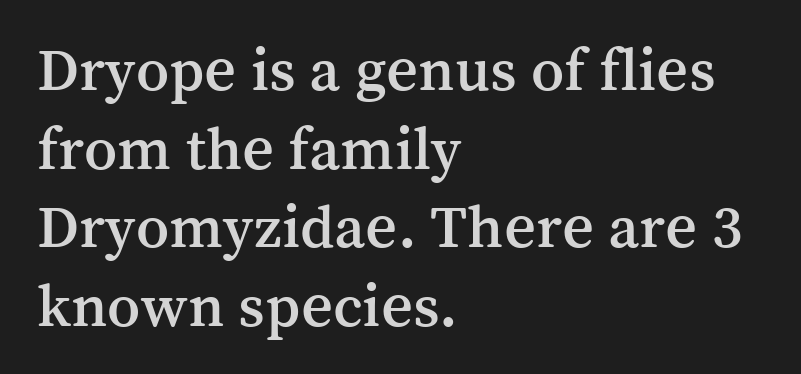
Regular leading. The passage shown is typeset with a serif family. Note the varied advance widths — an 'i' is clearly narrower than an 'm'. Letter spacing: default.
